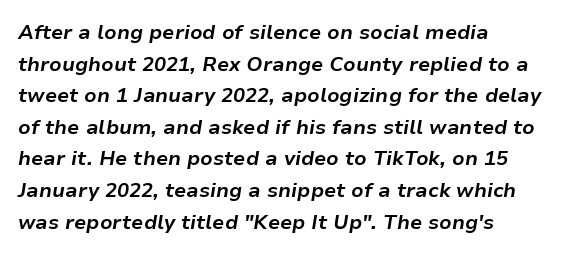
Q: Is the text bold? A: Yes.
Q: Is the text italic (slanted)? A: Yes, it leans right by about 9 degrees.
Q: Is the text underlined? A: No.
Q: How is the paragraph aligned? A: Left-aligned.
Q: Is the spacing between letters normal or unusually wide? A: Normal.
Q: Is the spacing between lines tight, normal or loose? A: Normal.
